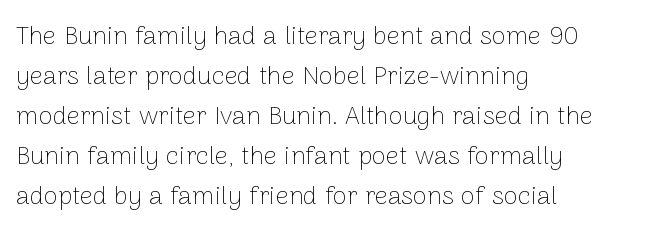
{"italic": "no", "bold": "no", "underline": "no", "align": "left", "line_spacing": "normal", "line_spacing_ratio": 1.54, "letter_spacing": "normal", "letter_spacing_em": 0.0, "glyph_px": 26}
